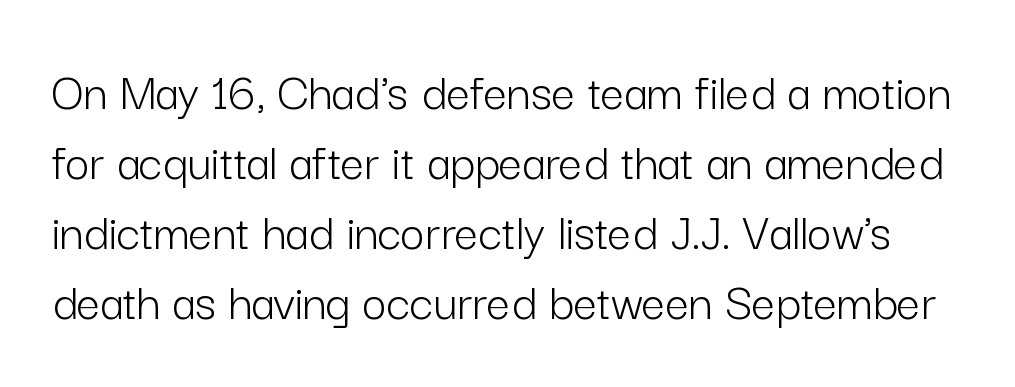
Every stem runs plumb, perpendicular to the baseline. The passage shown is typeset with a sans-serif family. The gap between lines stays unmarked. Does extra space separate the letters? No, they use regular spacing. Character widths vary here, with narrow letters taking less room than wide ones.
